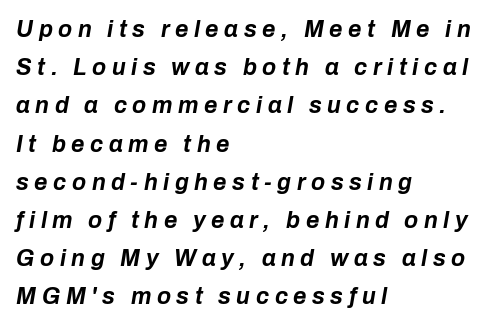
{"italic": "yes", "lean": "right", "slant_degrees": 10, "bold": "yes", "underline": "no", "align": "left", "line_spacing": "normal", "line_spacing_ratio": 1.66, "letter_spacing": "wide", "letter_spacing_em": 0.24, "glyph_px": 23}
